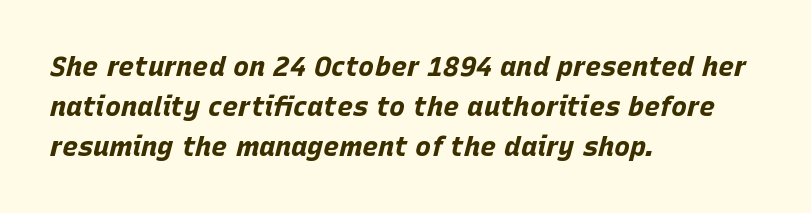
Q: Is the text bold? A: Yes.
Q: Is the text italic (slanted)? A: Yes, it leans right by about 15 degrees.
Q: Is the text underlined? A: No.
Q: How is the paragraph aligned? A: Left-aligned.
Q: Is the spacing between letters normal or unusually wide? A: Normal.
Q: Is the spacing between lines tight, normal or loose? A: Normal.
